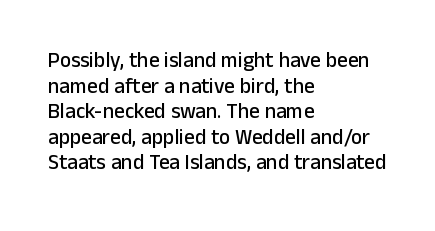
{"italic": "no", "underline": "no", "align": "left", "line_spacing_ratio": 1.22, "letter_spacing": "normal", "letter_spacing_em": 0.0, "glyph_px": 21}
